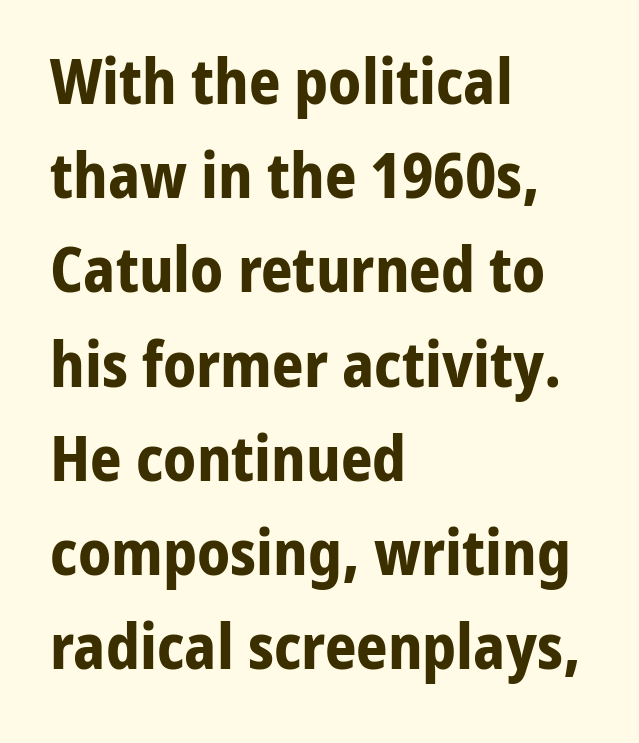
Look at the tracking — it's just the regular setting, nothing added. Where is the straight margin? On the left. This is sans-serif lettering, the kind often seen on screens and signage. Beneath every word, the page is bare. The lettering stays uniformly vertical, giving the passage a roman look. In terms of leading, this rendering sits right in the middle.
